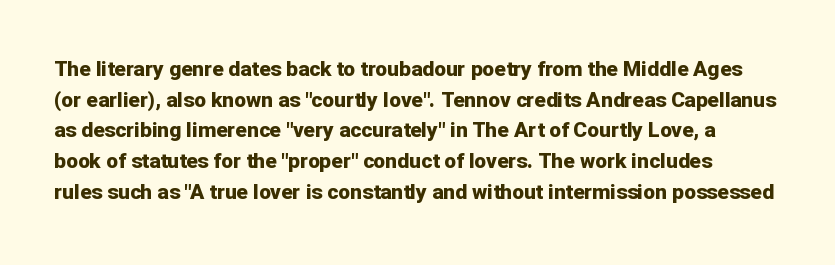
Q: Is the text bold? A: Yes.
Q: Is the text italic (slanted)? A: No, it is upright.
Q: Is the text underlined? A: No.
Q: Is the spacing between letters normal or unusually wide? A: Normal.
Q: Is the spacing between lines tight, normal or loose? A: Normal.
